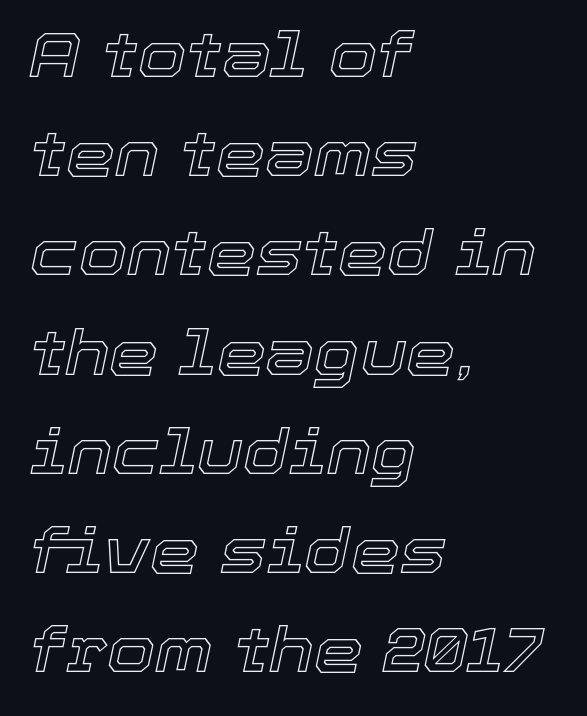
Regarding leading, the lines here are spaced in the standard way. You could call the tracking neutral — neither tight nor loose. Emphasis-style slanted type is in use. Does the copy run flush right? No — it runs flush left. These lines are rendered in a variable-pitch font.
